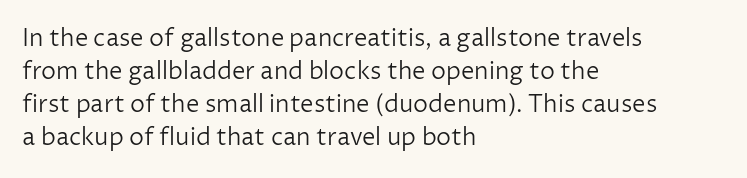
Horizontally, the lines are justified to the leading edge only. A roman cut, with each character standing at attention. The lines sit at an ordinary, default distance from one another. The font sits on the lighter half of the weight spectrum, regular included. Just letters on the line, the space beneath them empty. Standard letterfit; no display-style spreading of the glyphs.
